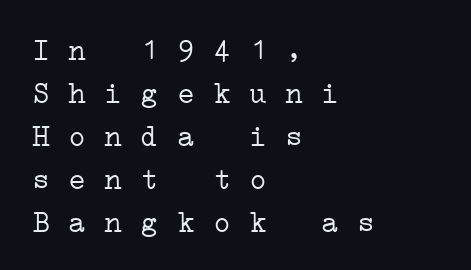
Caption: multi-line text, flush left, ragged right. Descenders are the only things crossing below the line. A serif font was chosen for this passage. Do the characters align in a grid? Yes, the font is monospaced. These glyphs show unthickened strokes, regular width or finer.
